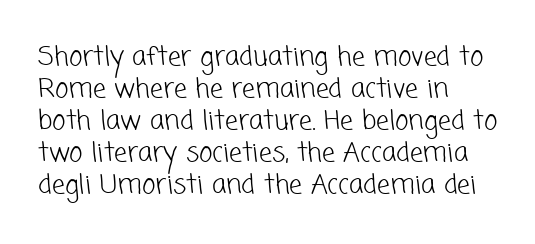
The weight tops out at a normal text grade. Casual observation: everything's shoved over to the left. The line texture is even and compact thanks to regular tracking. The zone under the glyphs is completely vacant.
